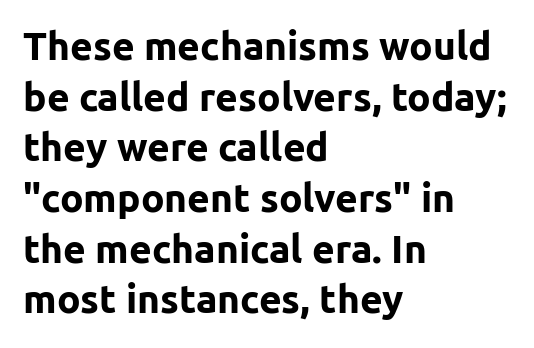
Bold? Absolutely — the strokes are thick and heavy. The designer left line spacing at the default. Looks like regular typesetting: each glyph gets only the width it needs. You could call the tracking neutral — neither tight nor loose.
